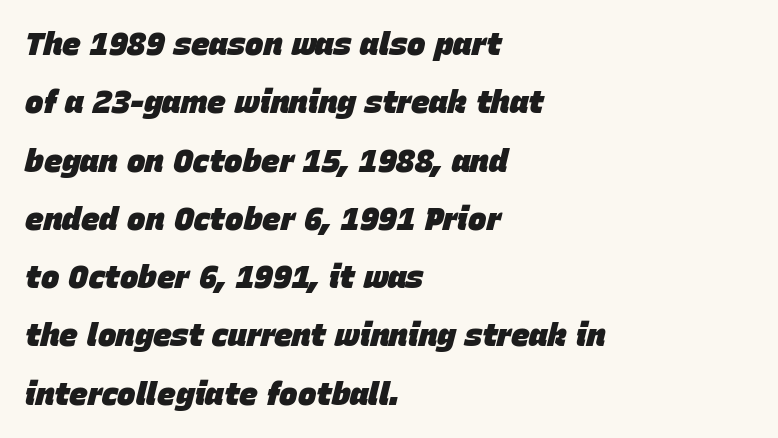
Q: Is the text bold? A: Yes.
Q: Is the text italic (slanted)? A: Yes, it leans right by about 15 degrees.
Q: Is the text underlined? A: No.
Q: How is the paragraph aligned? A: Left-aligned.
Q: Is the spacing between letters normal or unusually wide? A: Normal.
Q: Width (condensed, normal, or wide)? A: Normal.
Q: Stroke contrast? A: Low.
Q: x-height? A: Large.
Q: Monospaced? A: No.
